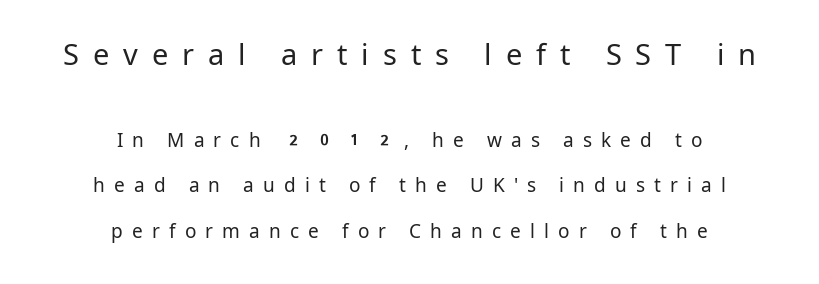
Baseline-to-baseline distance is far greater than the letter height. Does the bottom block carry the larger type? No, the top block does. Note the varied advance widths — an 'i' is clearly narrower than an 'm'. Weight: regular or lighter. The face used here is rendered with a markedly widened letterfit. This is roman type, the default non-slanted kind.
